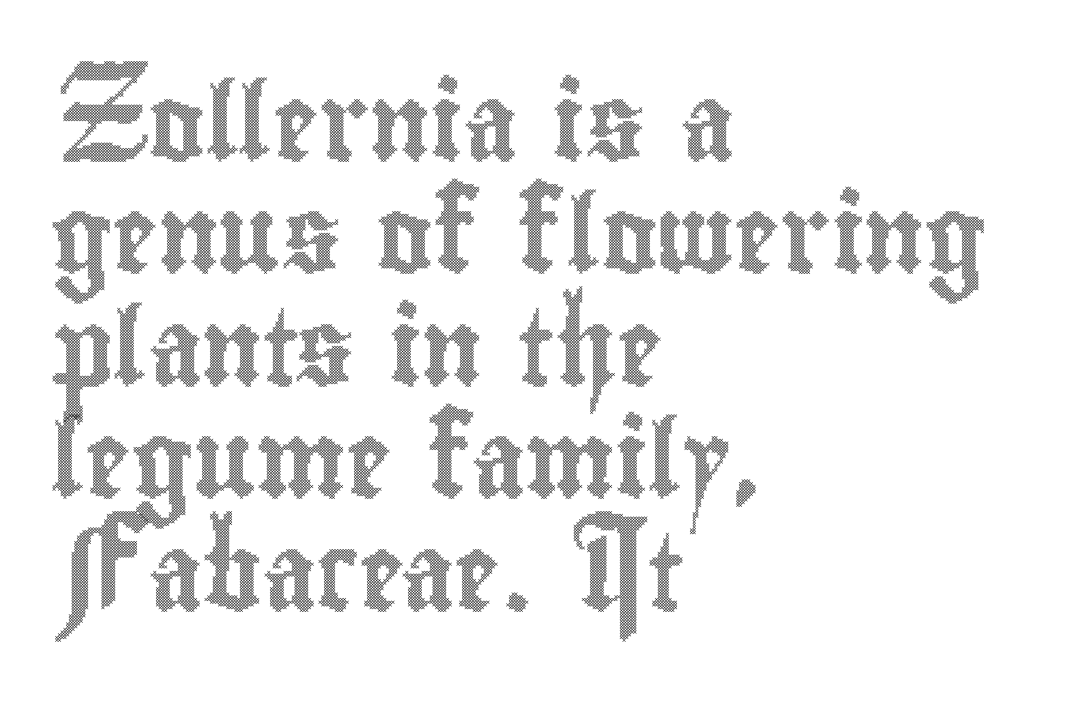
The image shows 76 px condensed type, upright; set left-aligned, normal line spacing (1.48x), normal letter spacing, not underlined; a small x-height.
